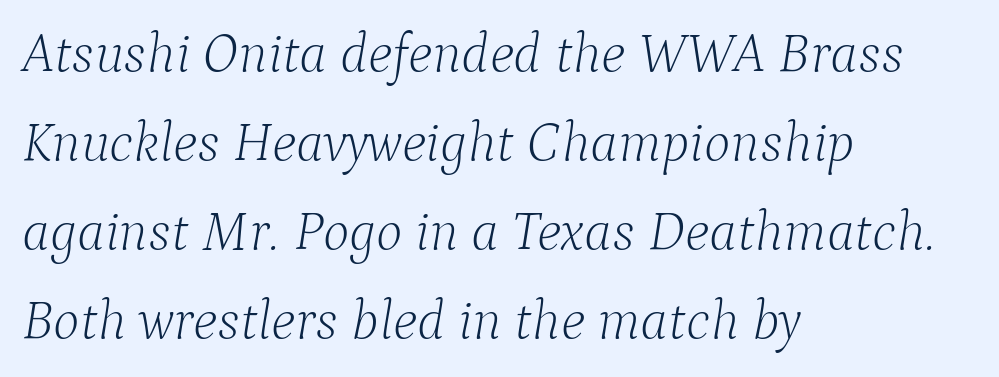
The image shows 56 px light serif type, italic (leaning right); set left-aligned, normal line spacing (1.59x), normal letter spacing, not underlined; low stroke contrast and a medium x-height.
